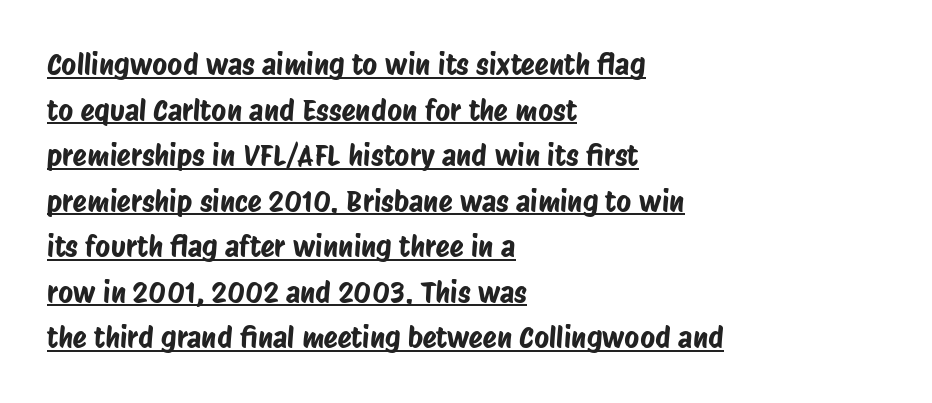
{"serif": "no", "width": "condensed", "stroke_contrast": "low", "x_height": "large", "monospaced": "no", "underline": "yes", "align": "left", "line_spacing": "normal", "line_spacing_ratio": 1.57, "letter_spacing": "normal", "letter_spacing_em": 0.0, "glyph_px": 29}
